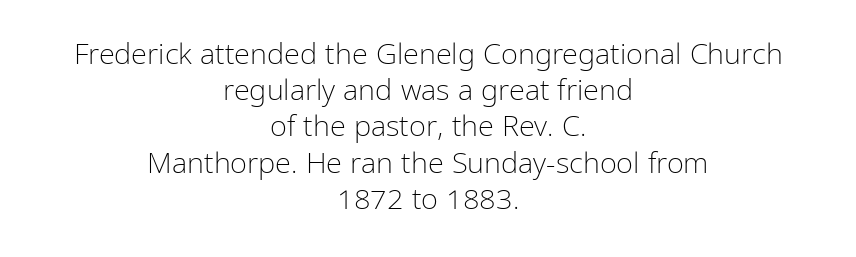
Q: Is the text bold? A: No.
Q: Is the text italic (slanted)? A: No, it is upright.
Q: Is the typeface a serif or a sans-serif typeface? A: Sans-serif.
Q: Is the text underlined? A: No.
Q: How is the paragraph aligned? A: Centered.
Q: Is the spacing between letters normal or unusually wide? A: Normal.
Q: Is the spacing between lines tight, normal or loose? A: Normal.
Q: Width (condensed, normal, or wide)? A: Condensed.
Q: Stroke contrast? A: Low.
Q: x-height? A: Medium.
Q: Monospaced? A: No.
